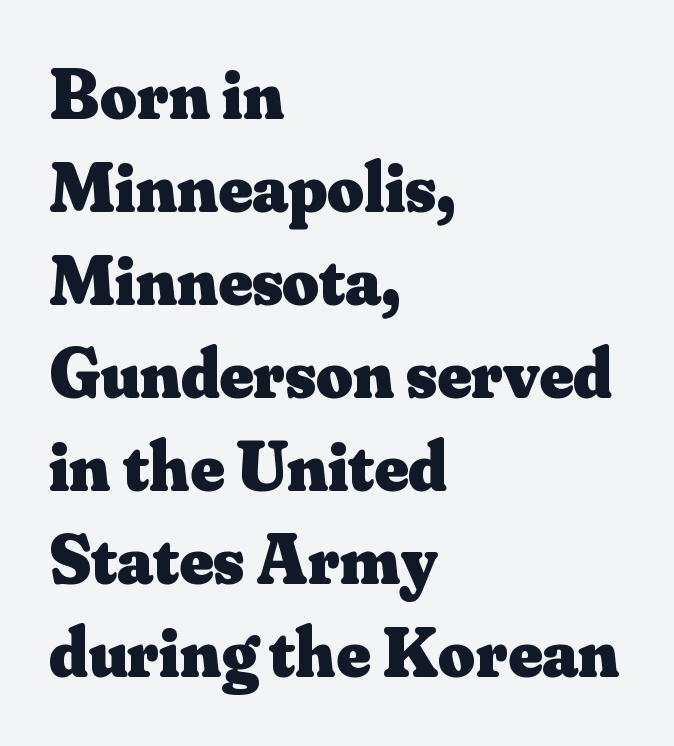
The passage shown stacks its lines at a standard gap. Each row of text sits above clean, open space. Compared with a centered layout, this one pins lines to the left instead. Spacing between characters is what you'd get straight out of the box.
